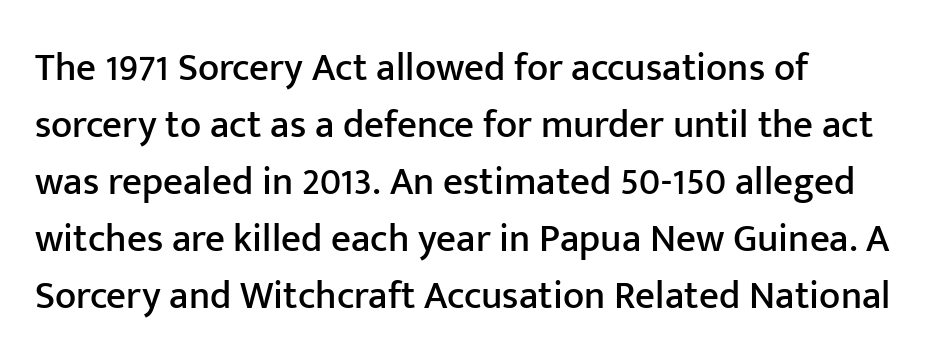
Bare-footed words on every line. Observe the absence of serifs on each vertical stroke in this sample. Upright lettering throughout. The rendering uses natural spacing where letterforms have individual widths.
